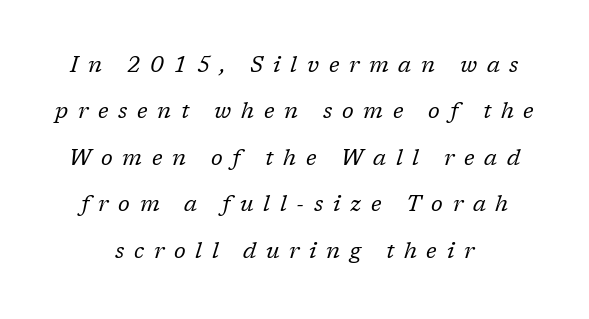
The image shows 22 px text type, italic (leaning right); set centered, loose line spacing (2.11x), unusually wide letter spacing (+0.44 em), not underlined.
